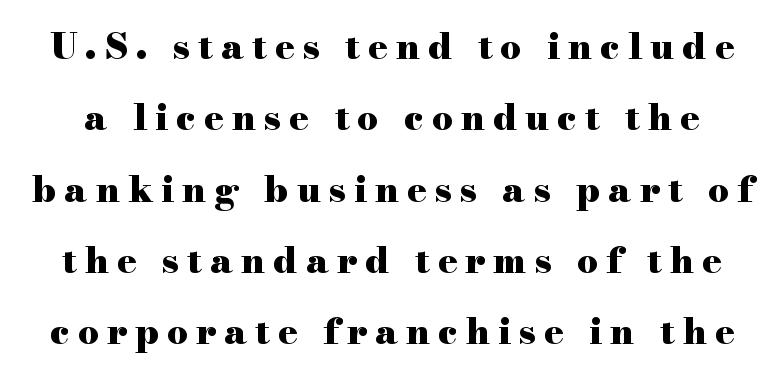
Q: Is the text bold? A: Yes.
Q: Is the text italic (slanted)? A: No, it is upright.
Q: Is the typeface a serif or a sans-serif typeface? A: Serif.
Q: Is the text underlined? A: No.
Q: Is the spacing between letters normal or unusually wide? A: Unusually wide.
Q: Is the spacing between lines tight, normal or loose? A: Loose.
Q: Width (condensed, normal, or wide)? A: Wide.
Q: Stroke contrast? A: High.
Q: x-height? A: Small.
Q: Monospaced? A: No.
